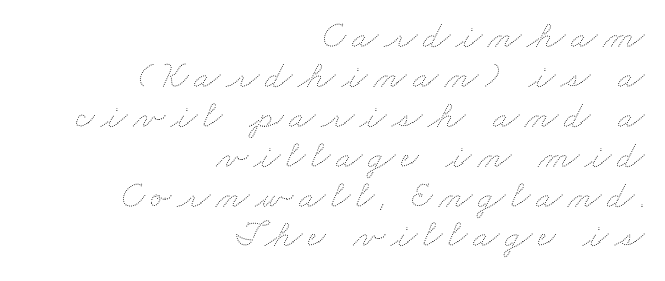
{"bold": "no", "weight": "thin", "width": "wide", "stroke_contrast": "medium", "x_height": "small", "monospaced": "no", "underline": "no", "align": "right", "line_spacing": "tight", "line_spacing_ratio": 1.05, "glyph_px": 38}
